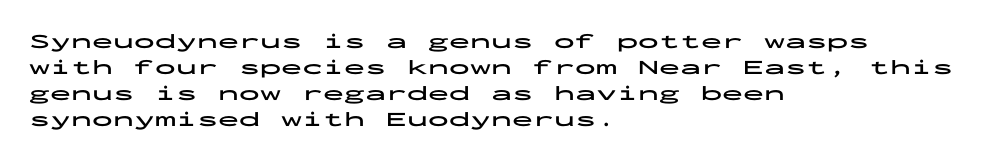
{"italic": "no", "bold": "yes", "underline": "no", "align": "left", "line_spacing_ratio": 1.24, "letter_spacing": "normal", "letter_spacing_em": 0.0, "glyph_px": 21}
